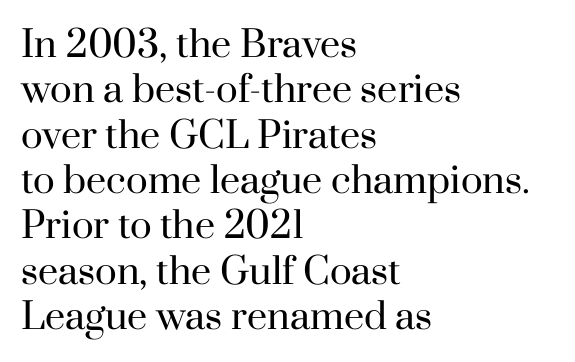
Posture: upright roman. You can tell from the footed stems that serif type was used. Default kerning and tracking; the words read as compact shapes. Counters stay open thanks to moderate or lighter strokes.
